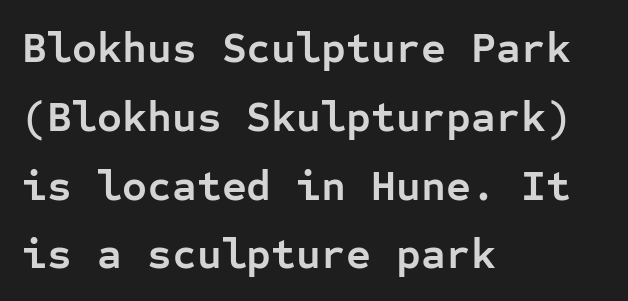
{"serif": "no", "italic": "no", "bold": "yes", "weight": "semibold", "width": "normal", "stroke_contrast": "low", "x_height": "medium", "monospaced": "yes", "underline": "no", "align": "left", "line_spacing": "normal", "line_spacing_ratio": 1.6, "letter_spacing": "normal", "letter_spacing_em": 0.0, "glyph_px": 43}
